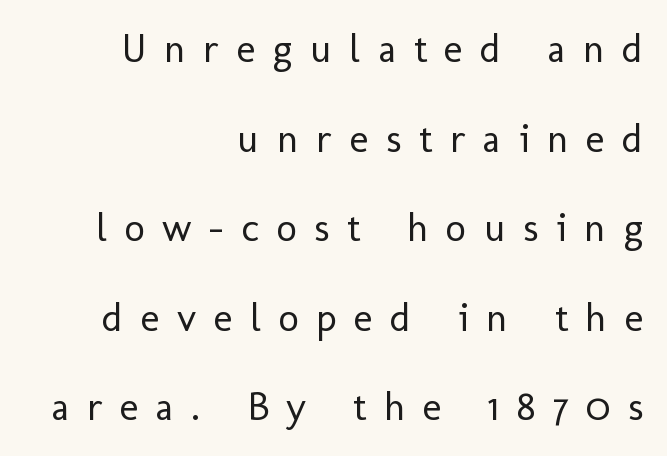
The image shows 40 px regular-weight sans-serif type, upright; set right-aligned, loose line spacing (2.24x), unusually wide letter spacing (+0.44 em), not underlined; low stroke contrast and a medium x-height.
